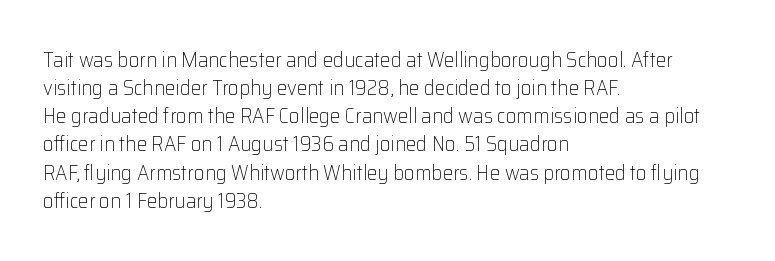
Q: Is the text bold? A: No.
Q: Is the text italic (slanted)? A: No, it is upright.
Q: Is the text underlined? A: No.
Q: How is the paragraph aligned? A: Left-aligned.
Q: Is the spacing between letters normal or unusually wide? A: Normal.
Q: Is the spacing between lines tight, normal or loose? A: Normal.
